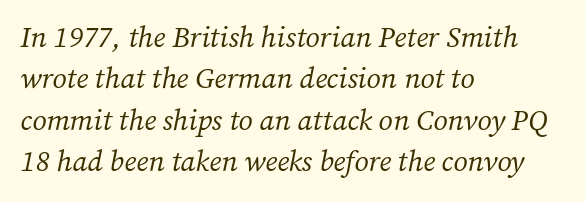
The image shows 29 px regular-weight serif type, italic (leaning right); set left-aligned, normal line spacing (1.43x), normal letter spacing, not underlined; medium stroke contrast and a medium x-height.
